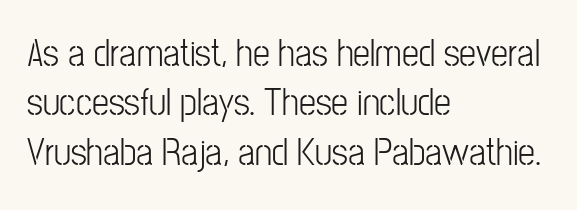
The letters stand upright; this is a roman face. This rendering uses left alignment, leaving the right contour irregular. Note the varied advance widths — an 'i' is clearly narrower than an 'm'. Decoration check: the copy has no underline.
